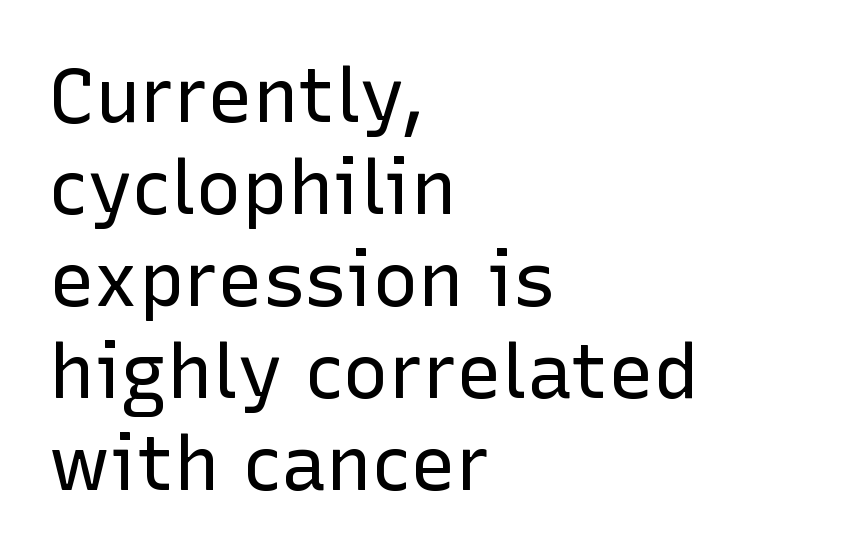
These lines are rendered in a variable-pitch font. The rendering shows plain stroke endings on the letterforms — a sans-serif design. Upright lettering throughout. Bare-footed words on every line. Weight: in the light-to-regular range.
